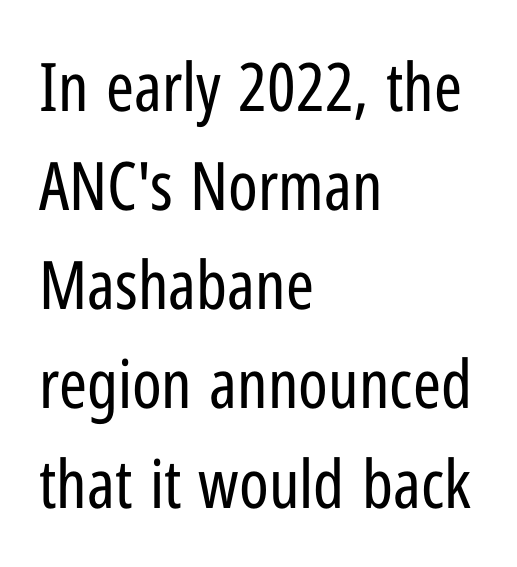
The image shows 67 px regular-weight, condensed sans-serif type, upright; set left-aligned, normal line spacing (1.48x), normal letter spacing, not underlined; low stroke contrast and a medium x-height.
